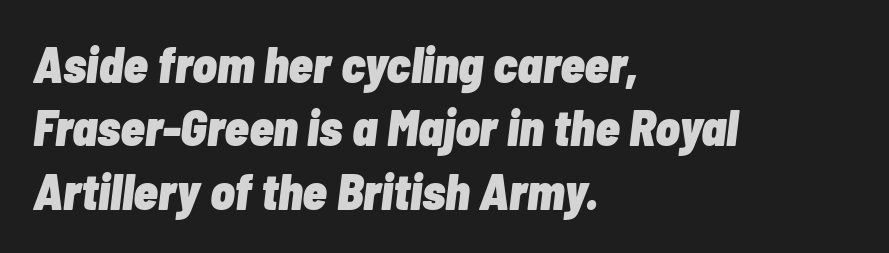
This sample uses an oblique cut, with every glyph tilted off the vertical. Think of a printed novel: that variable character pitch is what you see here. One glance says typical: line gaps are just what's usual. Decoration check: the copy has no underline. This sample uses plain, unmodified letter spacing. Chunky letters — that's bold for sure.
